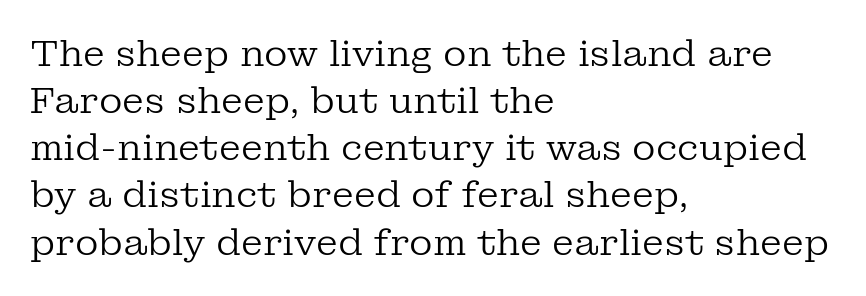
Proportional: the letters do not fall into vertical columns. Leading: standard. The type family on display is of the serif kind. You can tell it's not italic because the verticals are truly vertical. Descender tails drop into unmarked territory. No chunkiness to these letters — they're not bold.
